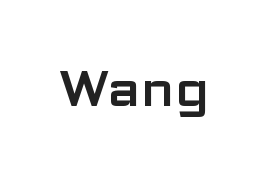
The image shows 49 px wide sans-serif type, upright; set normal letter spacing, not underlined; low stroke contrast and a medium x-height.
